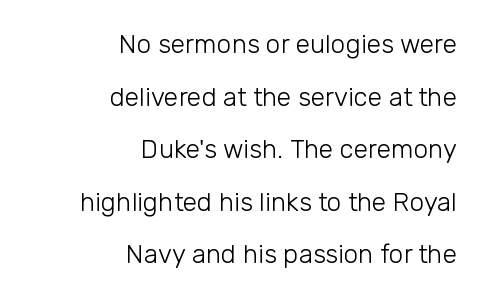
{"italic": "no", "bold": "no", "underline": "no", "align": "right", "line_spacing": "loose", "line_spacing_ratio": 2.02, "letter_spacing": "normal", "letter_spacing_em": 0.0, "glyph_px": 26}
